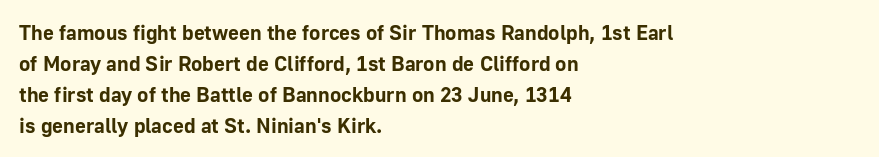
Q: Is the text bold? A: Yes.
Q: Is the text italic (slanted)? A: No, it is upright.
Q: Is the text underlined? A: No.
Q: How is the paragraph aligned? A: Left-aligned.
Q: Is the spacing between letters normal or unusually wide? A: Normal.
Q: Is the spacing between lines tight, normal or loose? A: Normal.
